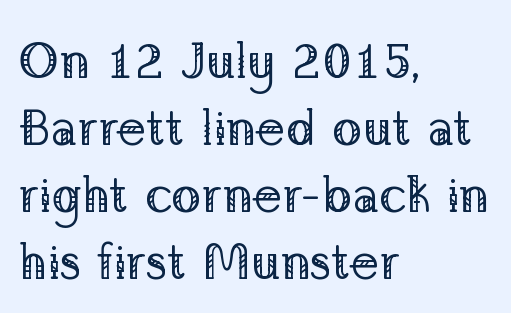
Q: Is the text bold? A: No.
Q: Is the text italic (slanted)? A: No, it is upright.
Q: Is the typeface a serif or a sans-serif typeface? A: Serif.
Q: Is the text underlined? A: No.
Q: How is the paragraph aligned? A: Left-aligned.
Q: Is the spacing between letters normal or unusually wide? A: Normal.
Q: Is the spacing between lines tight, normal or loose? A: Normal.
Q: Width (condensed, normal, or wide)? A: Normal.
Q: Stroke contrast? A: Low.
Q: x-height? A: Medium.
Q: Monospaced? A: No.
